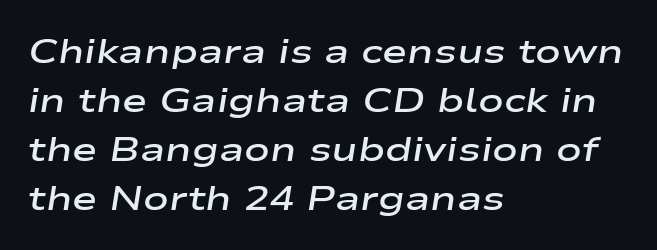
{"italic": "yes", "lean": "right", "slant_degrees": 9, "bold": "semi", "weight": "semibold", "width": "wide", "stroke_contrast": "low", "x_height": "medium", "monospaced": "no", "underline": "no", "align": "left", "line_spacing": "normal", "line_spacing_ratio": 1.44, "letter_spacing": "normal", "letter_spacing_em": 0.0, "glyph_px": 34}
